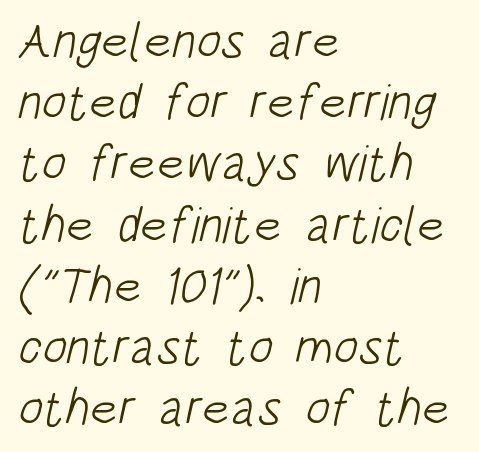
{"serif": "no", "bold": "no", "weight": "light", "width": "condensed", "stroke_contrast": "low", "x_height": "large", "monospaced": "no", "underline": "no", "align": "left", "line_spacing_ratio": 1.2, "letter_spacing": "normal", "letter_spacing_em": 0.0, "glyph_px": 51}
